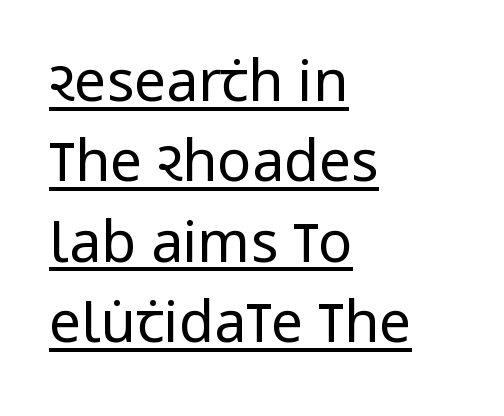
{"serif": "no", "italic": "no", "bold": "no", "weight": "regular", "width": "condensed", "stroke_contrast": "low", "x_height": "large", "monospaced": "no", "underline": "yes", "align": "left", "line_spacing": "normal", "line_spacing_ratio": 1.41, "letter_spacing": "normal", "letter_spacing_em": 0.0, "glyph_px": 57}
